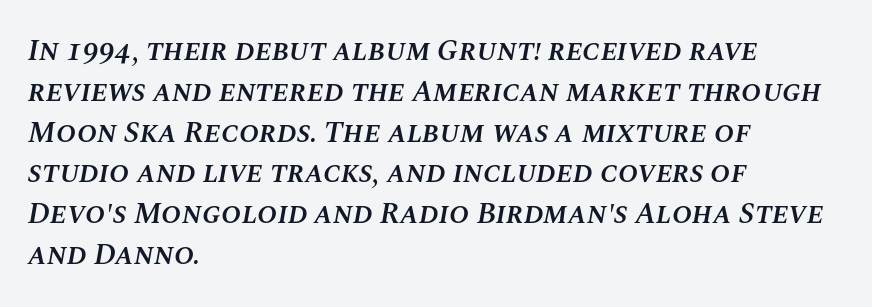
Weight: semibold (demi). Default kerning and tracking; the words read as compact shapes. These lines are set flush left with a ragged right edge. Compared with typical paragraphs, the rows here are spaced about the same. The string is rendered with underlining switched off. This sample has the flowing, uneven cadence of proportional lettering.
